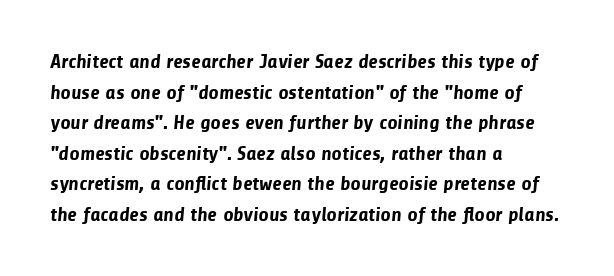
The image shows 20 px bold type; set left-aligned, normal line spacing (1.53x), normal letter spacing, not underlined.
